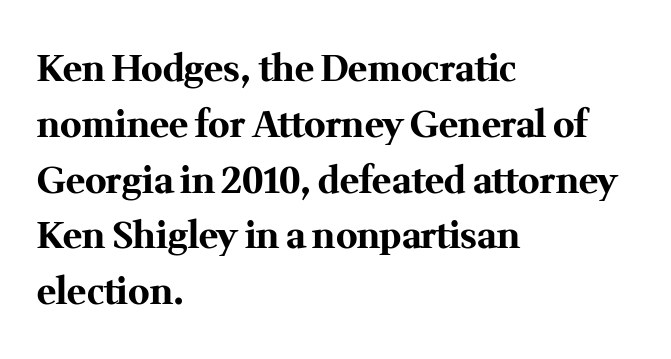
Q: Is the text bold? A: Yes.
Q: Is the text italic (slanted)? A: No, it is upright.
Q: Is the typeface a serif or a sans-serif typeface? A: Serif.
Q: Is the text underlined? A: No.
Q: How is the paragraph aligned? A: Left-aligned.
Q: Is the spacing between letters normal or unusually wide? A: Normal.
Q: Is the spacing between lines tight, normal or loose? A: Normal.
Q: Width (condensed, normal, or wide)? A: Normal.
Q: Stroke contrast? A: Medium.
Q: x-height? A: Medium.
Q: Monospaced? A: No.
